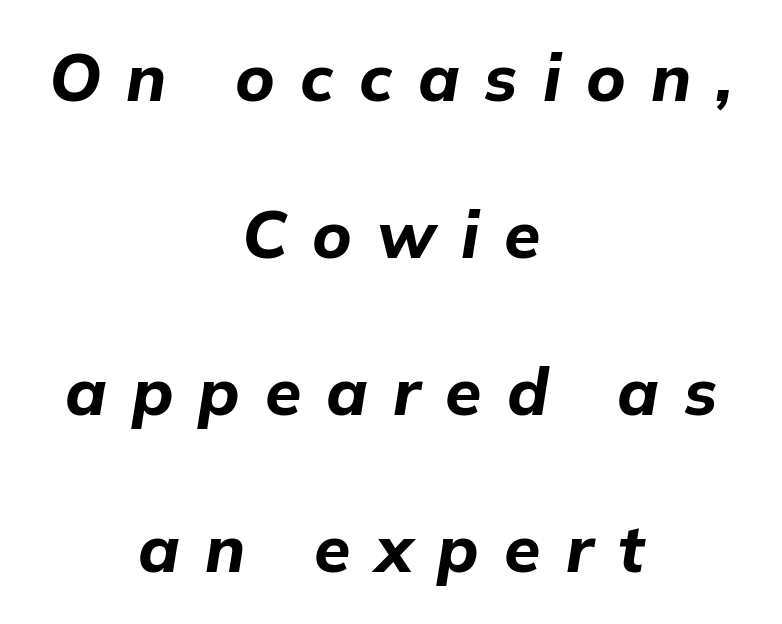
Any mark beneath the type? The region is blank. Someone cranked the tracking dial way up on this one. I'd describe the lettering as bold — thick and assertive. The letters are slanted; this is an italic face. The face used here is proportionally spaced, like ordinary book or web type. Line starts and ends both wander, symmetrically.
